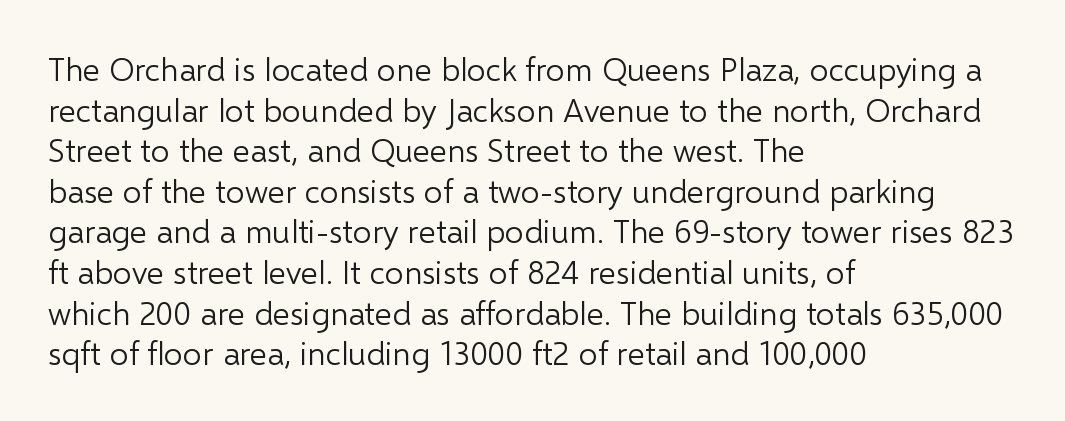
Check where the strokes stop: nothing finishes them off — pure sans. A quiet, ordinary-to-light weight characterises the typeface. If you drew a line through each stem, it would be perfectly vertical. These lines keep a tight, regular rhythm from letter to letter. Spacing verdict: proportional, widths tailored to each character.
